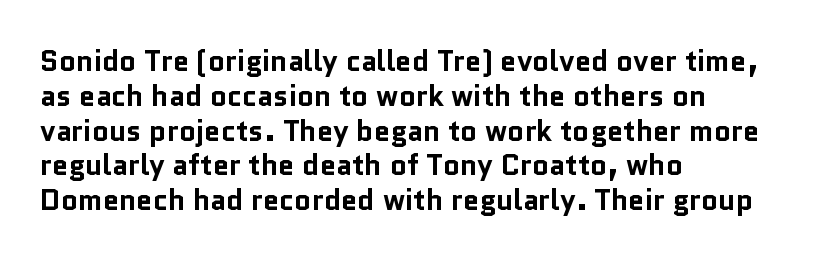
Q: Is the text bold? A: Yes.
Q: Is the text italic (slanted)? A: No, it is upright.
Q: Is the typeface a serif or a sans-serif typeface? A: Sans-serif.
Q: Is the text underlined? A: No.
Q: How is the paragraph aligned? A: Left-aligned.
Q: Is the spacing between letters normal or unusually wide? A: Normal.
Q: Width (condensed, normal, or wide)? A: Normal.
Q: Stroke contrast? A: Low.
Q: x-height? A: Medium.
Q: Monospaced? A: No.
